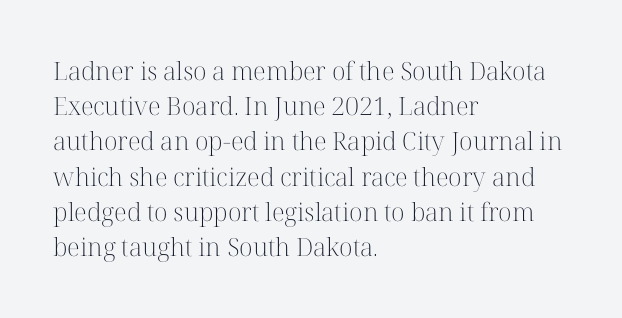
The image shows 25 px text type, upright; set left-aligned, normal line spacing (1.41x), normal letter spacing, not underlined.
